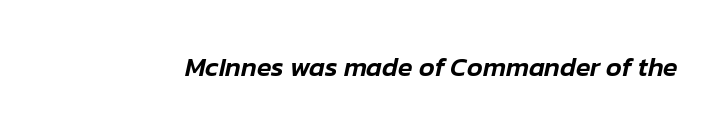
{"italic": "yes", "lean": "right", "slant_degrees": 12, "underline": "no", "letter_spacing": "normal", "letter_spacing_em": 0.0, "glyph_px": 27}
